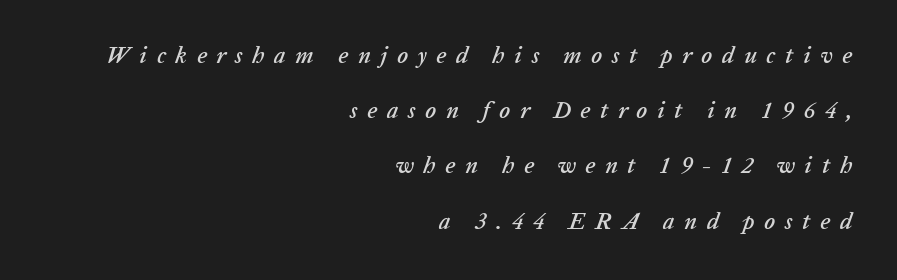
{"italic": "yes", "lean": "right", "slant_degrees": 20, "underline": "no", "align": "right", "line_spacing": "loose", "line_spacing_ratio": 2.4, "letter_spacing": "wide", "letter_spacing_em": 0.42, "glyph_px": 23}
